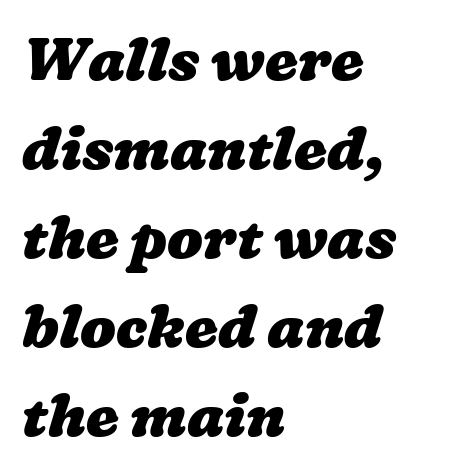
The image shows 59 px heavy, wide type; set left-aligned, normal line spacing (1.51x), normal letter spacing, not underlined; low stroke contrast and a medium x-height.
